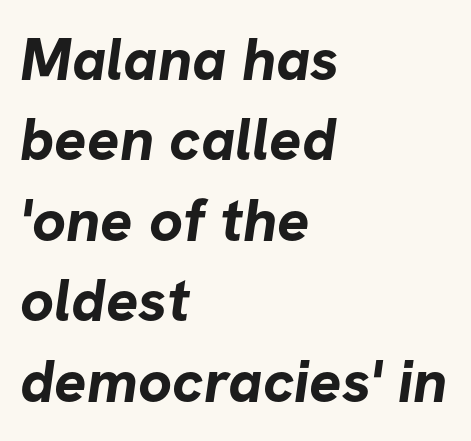
Q: Is the text bold? A: Yes.
Q: Is the typeface a serif or a sans-serif typeface? A: Sans-serif.
Q: Is the text underlined? A: No.
Q: How is the paragraph aligned? A: Left-aligned.
Q: Is the spacing between letters normal or unusually wide? A: Normal.
Q: Is the spacing between lines tight, normal or loose? A: Normal.
Q: Width (condensed, normal, or wide)? A: Normal.
Q: Stroke contrast? A: Low.
Q: x-height? A: Medium.
Q: Monospaced? A: No.
